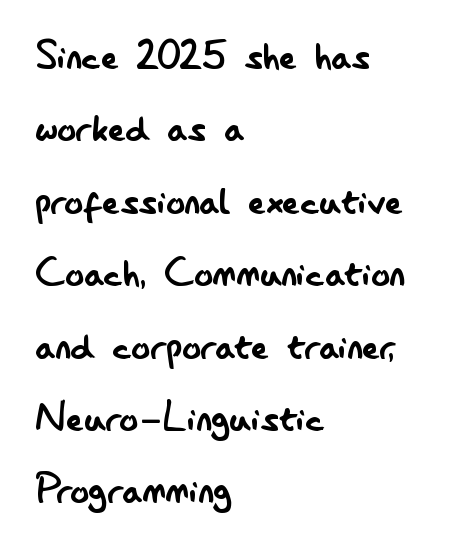
Q: Is the text bold? A: No.
Q: Is the text italic (slanted)? A: No, it is upright.
Q: Is the typeface a serif or a sans-serif typeface? A: Sans-serif.
Q: Is the text underlined? A: No.
Q: How is the paragraph aligned? A: Left-aligned.
Q: Is the spacing between letters normal or unusually wide? A: Normal.
Q: Is the spacing between lines tight, normal or loose? A: Normal.
Q: Width (condensed, normal, or wide)? A: Condensed.
Q: Stroke contrast? A: Low.
Q: x-height? A: Small.
Q: Monospaced? A: No.
